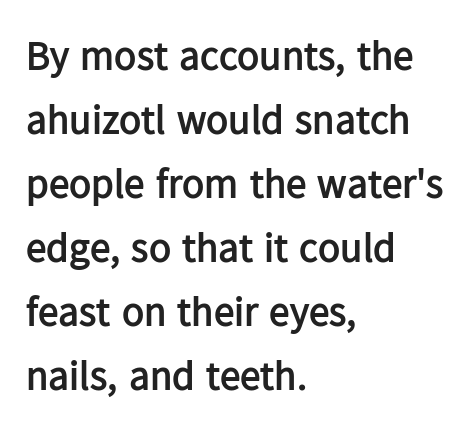
Nothing sits at the stroke ends, so this counts as sans-serif. Vertically, the passage feels balanced, rows spaced as you'd expect. The passage shown has conventional tracking throughout. Honestly, there is no underline to notice here at all.
